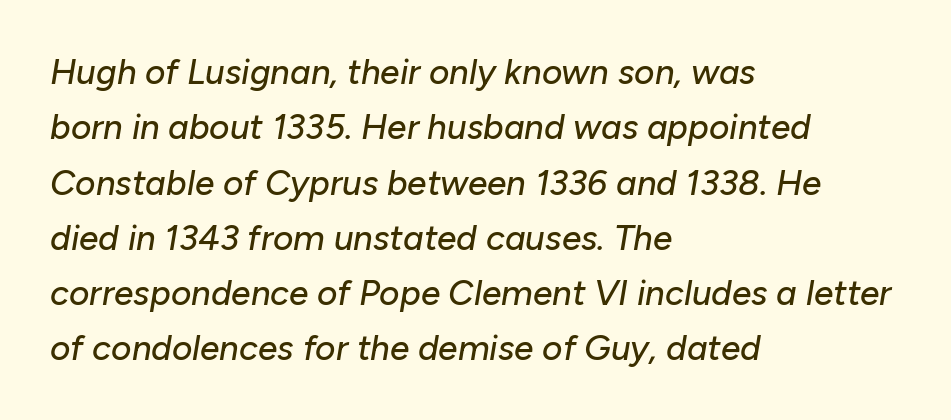
You can tell it's italic because the verticals aren't actually vertical. These lines stack with their left ends in a neat column. In terms of letterspacing, this is plain default setting. Each letter keeps its own natural width here, so spacing adapts to shape. Leading matches the norm, producing a regular column.
